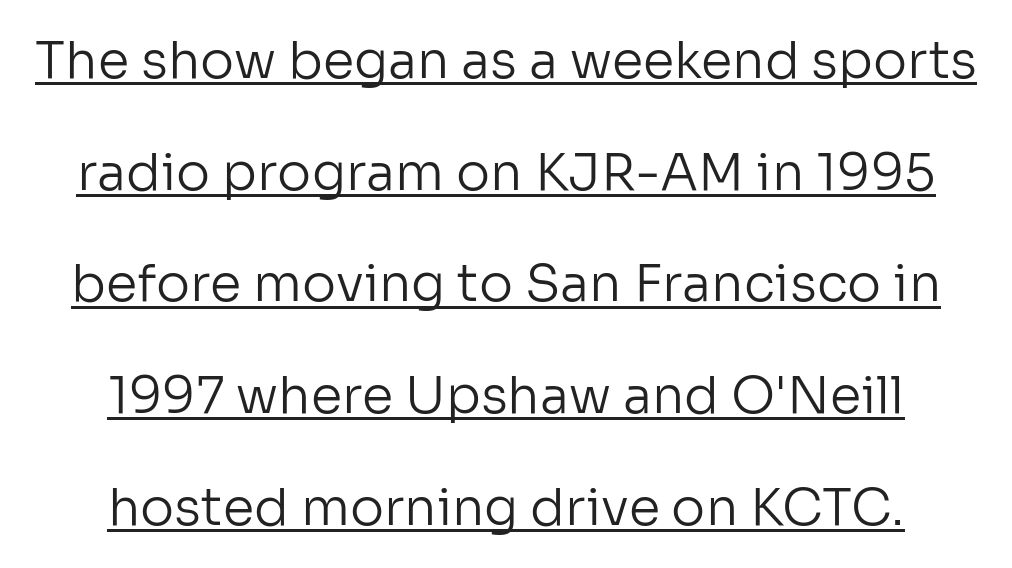
The image shows 51 px regular-weight sans-serif type, upright; set centered, loose line spacing (2.19x), normal letter spacing, underlined; low stroke contrast and a medium x-height.
